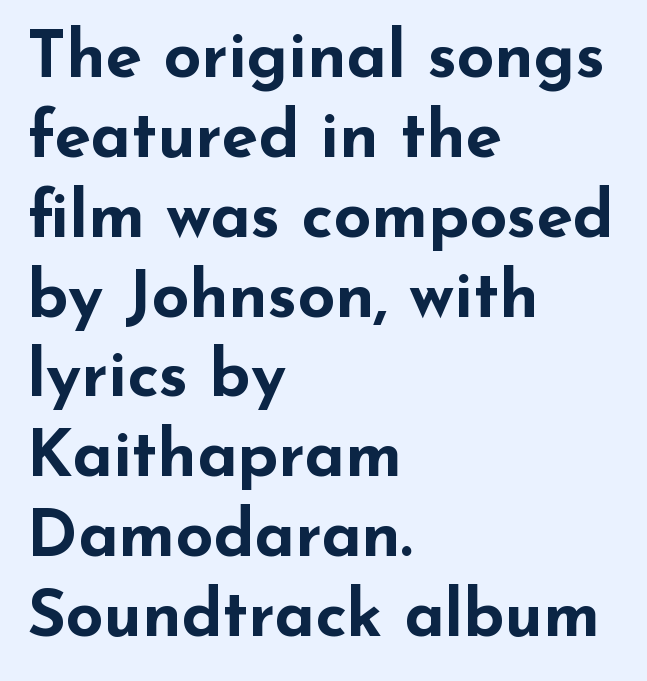
{"serif": "no", "italic": "no", "bold": "yes", "weight": "bold", "width": "wide", "stroke_contrast": "low", "x_height": "small", "monospaced": "no", "underline": "no", "align": "left", "line_spacing_ratio": 1.21, "letter_spacing": "normal", "letter_spacing_em": 0.0, "glyph_px": 66}
